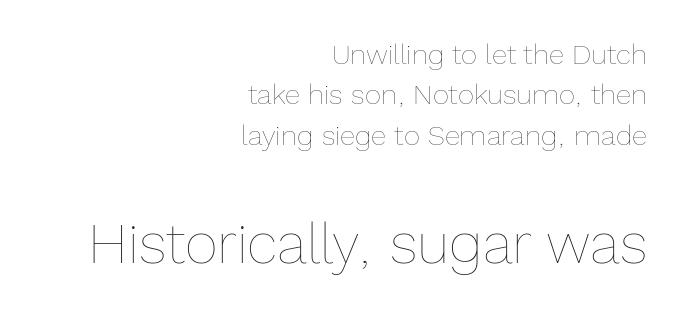
{"italic": "no", "bold": "no", "weight": "thin", "width": "normal", "x_height": "medium", "monospaced": "no", "underline": "no", "align": "right", "line_spacing": "normal", "line_spacing_ratio": 1.44, "letter_spacing": "normal", "letter_spacing_em": 0.0, "larger_block": "second", "size_ratio": 2.04, "glyph_px": 57}
